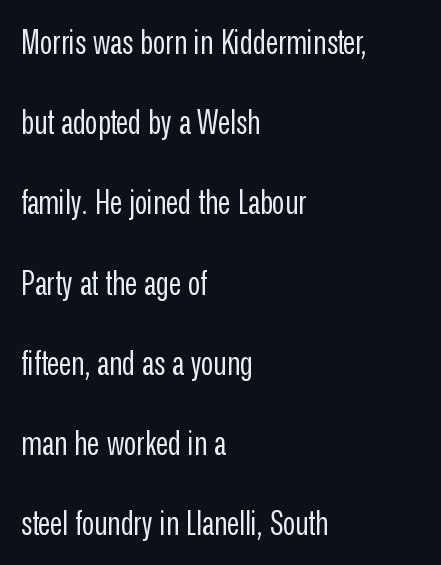
The image shows 34 px regular-weight, condensed sans-serif type, upright; set left-aligned, loose line spacing (2.36x), normal letter spacing, not underlined; low stroke contrast and a medium x-height.
